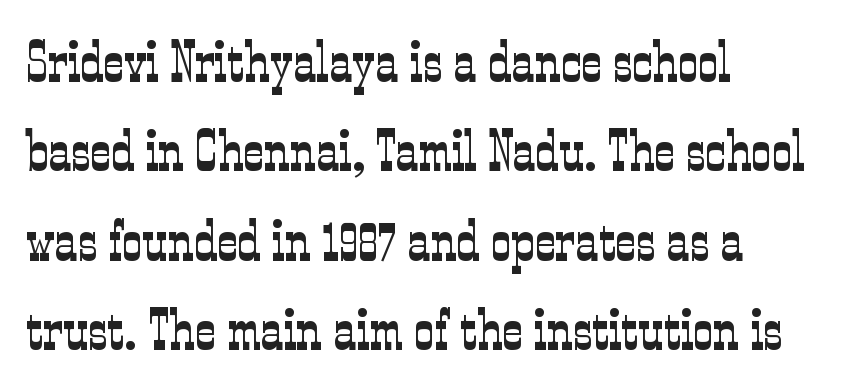
{"serif": "yes", "italic": "no", "bold": "no", "weight": "light", "width": "condensed", "stroke_contrast": "low", "x_height": "medium", "monospaced": "no", "underline": "no", "align": "left", "line_spacing": "normal", "line_spacing_ratio": 1.57, "letter_spacing": "normal", "letter_spacing_em": 0.0, "glyph_px": 57}
